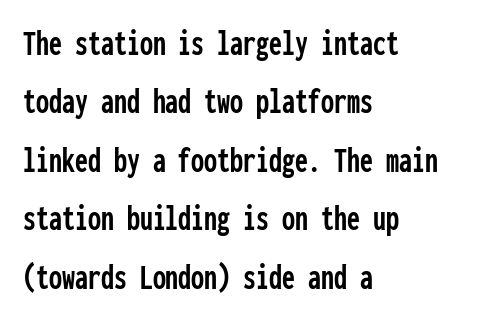
{"serif": "no", "italic": "no", "width": "condensed", "stroke_contrast": "low", "x_height": "medium", "monospaced": "yes", "underline": "no", "align": "left", "line_spacing": "normal", "line_spacing_ratio": 1.58, "letter_spacing": "normal", "letter_spacing_em": 0.0, "glyph_px": 37}
